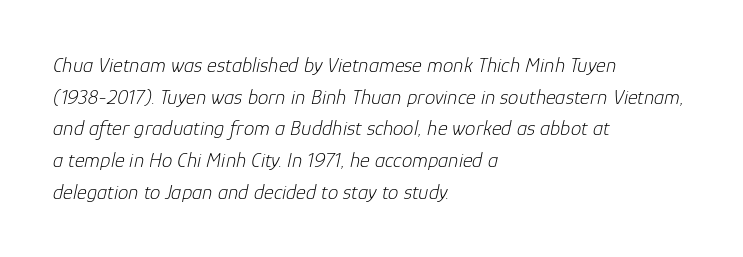
{"italic": "yes", "lean": "right", "slant_degrees": 12, "bold": "no", "underline": "no", "align": "left", "line_spacing": "normal", "line_spacing_ratio": 1.51, "letter_spacing": "normal", "letter_spacing_em": 0.0, "glyph_px": 21}
